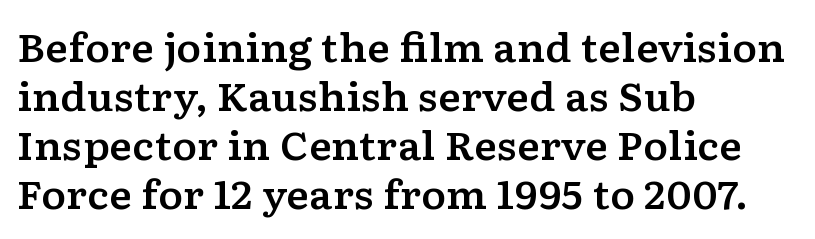
{"serif": "yes", "italic": "no", "width": "wide", "stroke_contrast": "low", "x_height": "medium", "monospaced": "no", "underline": "no", "align": "left", "line_spacing": "normal", "line_spacing_ratio": 1.29, "letter_spacing": "normal", "letter_spacing_em": 0.0, "glyph_px": 38}
